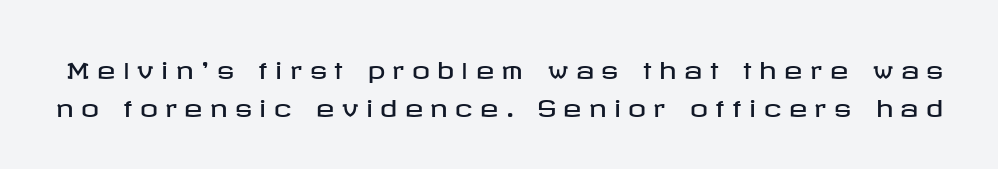
The space beneath each line is pristine and unruled. Notice how the stems are strictly vertical — no italics here. Between one letter and the next there's a generous, obvious gap.
